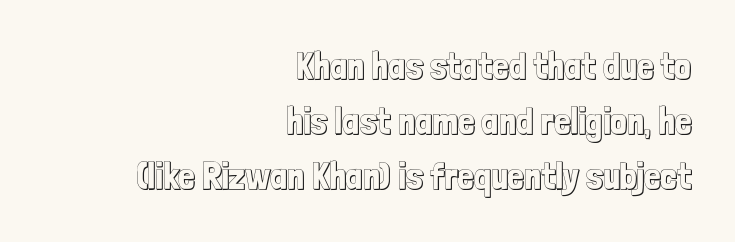
Quick note: interline space is typical. Vertical strokes here are truly vertical. The letters advance in unequal steps, a hallmark of proportional type. Letter spacing: default. Quick note: underline off. Is the block centered? No — it sits flush against the right margin.
